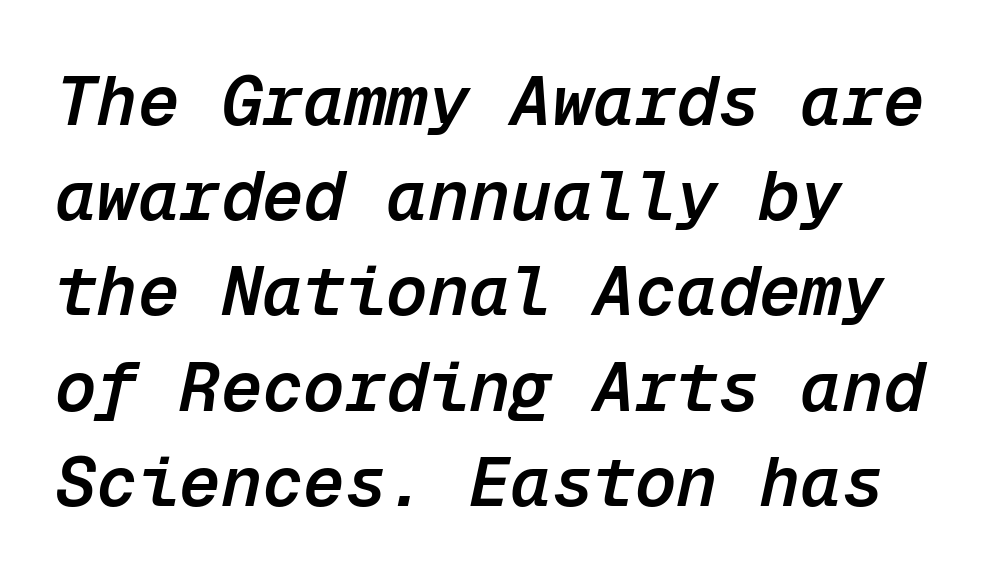
{"italic": "yes", "lean": "right", "slant_degrees": 12, "bold": "semi", "weight": "semibold", "width": "normal", "stroke_contrast": "low", "x_height": "medium", "monospaced": "yes", "underline": "no", "align": "left", "line_spacing": "normal", "line_spacing_ratio": 1.38, "letter_spacing": "normal", "letter_spacing_em": 0.0, "glyph_px": 69}
